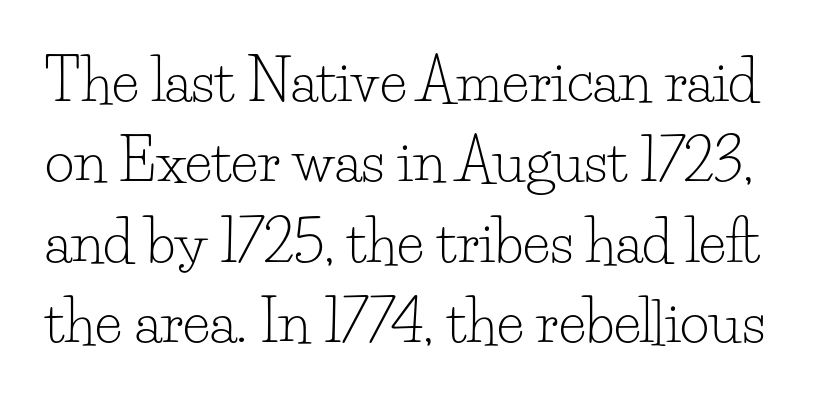
The image shows 57 px light serif type, upright; set normal line spacing (1.41x), normal letter spacing, not underlined; low stroke contrast and a small x-height.
